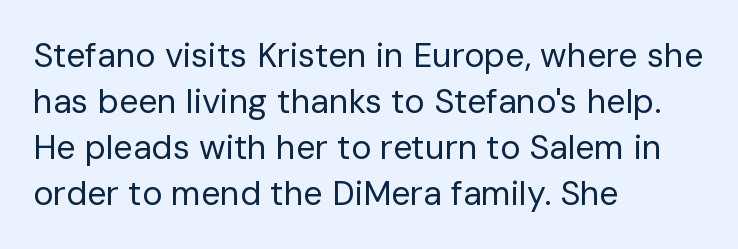
{"serif": "no", "italic": "no", "bold": "no", "weight": "regular", "width": "normal", "stroke_contrast": "low", "x_height": "medium", "monospaced": "no", "underline": "no", "align": "left", "line_spacing": "normal", "line_spacing_ratio": 1.35, "letter_spacing": "normal", "letter_spacing_em": 0.0, "glyph_px": 34}
